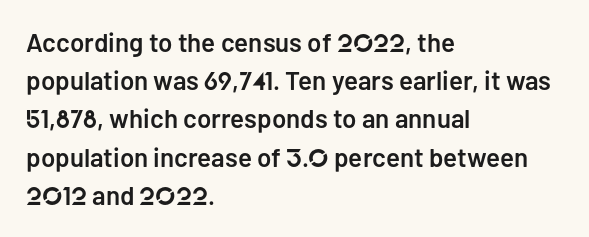
Q: Is the text bold? A: Semi-bold.
Q: Is the text italic (slanted)? A: No, it is upright.
Q: Is the text underlined? A: No.
Q: How is the paragraph aligned? A: Left-aligned.
Q: Is the spacing between letters normal or unusually wide? A: Normal.
Q: Is the spacing between lines tight, normal or loose? A: Normal.
